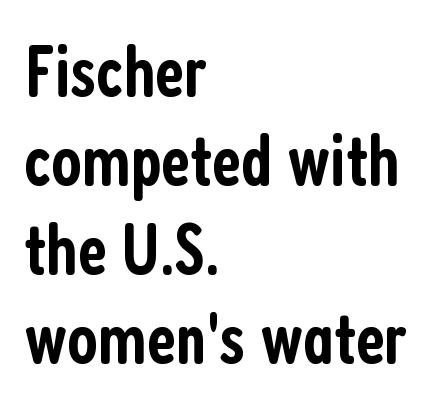
Spacing verdict: proportional, widths tailored to each character. No italicization has been applied; the sample stays upright. Teacher's note: observe the even left margin — that is flush-left alignment. The glyphs are unaccompanied by any horizontal stroke below them.
